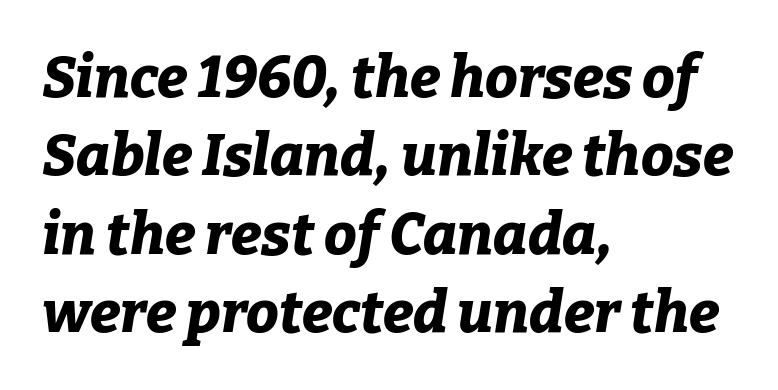
Here the glyphs are tracked normally, forming tight word shapes. Set as a true bold cut, around the 700 mark. Character widths vary here, with narrow letters taking less room than wide ones. Anything drawn beneath the words? Only blank space.
